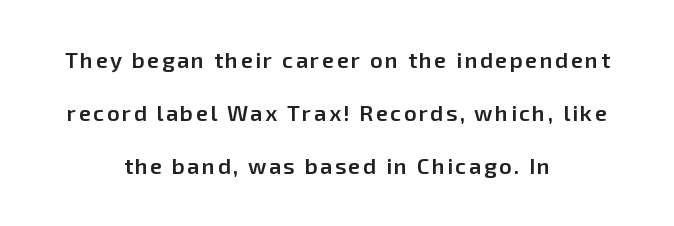
Q: Is the text bold? A: Semi-bold.
Q: Is the text italic (slanted)? A: No, it is upright.
Q: Is the text underlined? A: No.
Q: How is the paragraph aligned? A: Centered.
Q: Is the spacing between lines tight, normal or loose? A: Loose.
